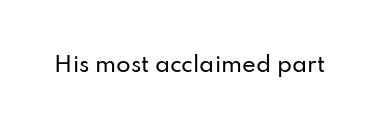
Every character sits straight up, as roman type does. The string is rendered with underlining switched off. Students, note that the glyphs here touch the page at normal intervals.
